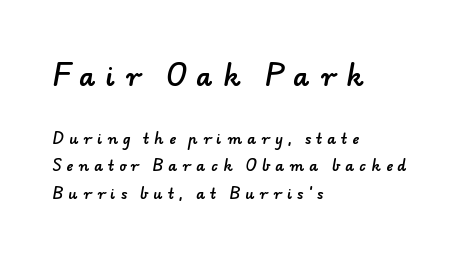
{"underline": "no", "align": "left", "line_spacing": "loose", "line_spacing_ratio": 1.99, "letter_spacing": "wide", "letter_spacing_em": 0.37, "larger_block": "first", "size_ratio": 1.86, "glyph_px": 26}
